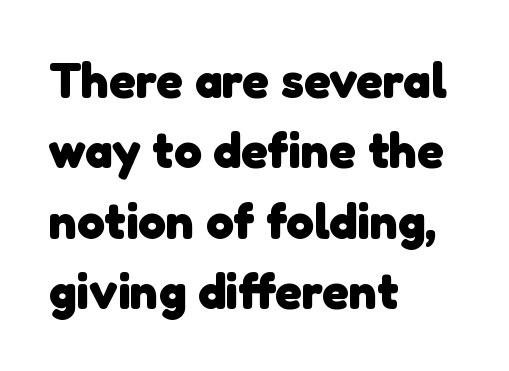
The image shows 50 px heavy sans-serif type; set left-aligned, normal line spacing (1.41x), normal letter spacing, not underlined; low stroke contrast and a medium x-height.
